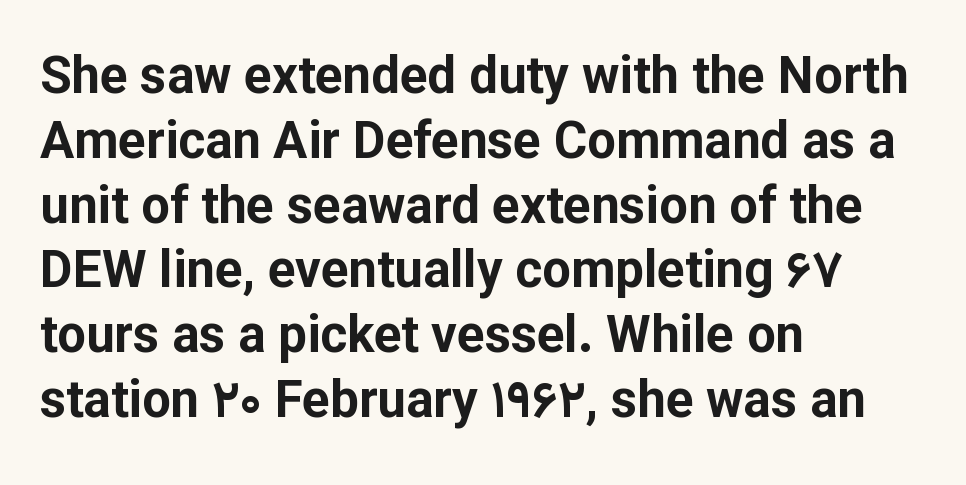
{"serif": "no", "italic": "no", "bold": "yes", "weight": "bold", "width": "normal", "stroke_contrast": "low", "x_height": "medium", "monospaced": "no", "underline": "no", "align": "left", "line_spacing": "normal", "line_spacing_ratio": 1.27, "letter_spacing": "normal", "letter_spacing_em": 0.0, "glyph_px": 51}
